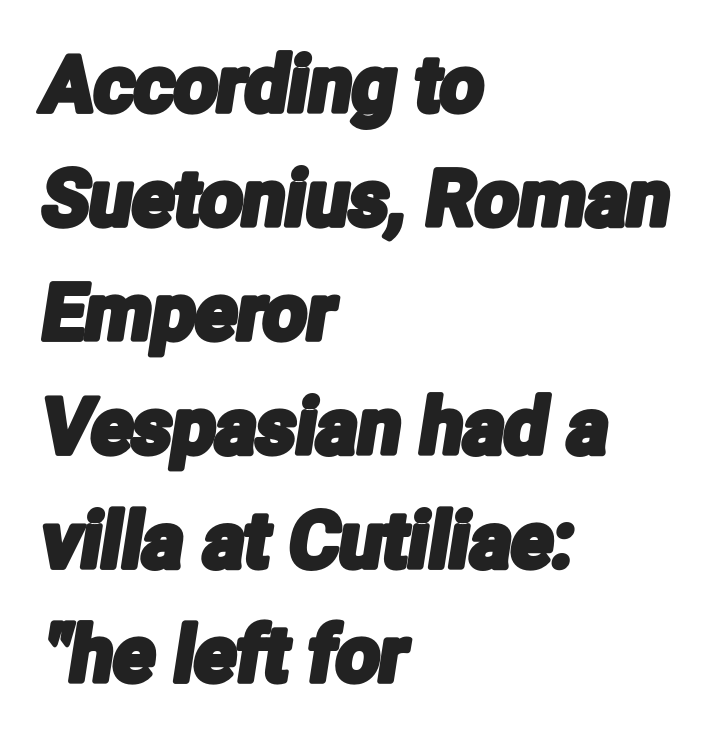
Q: Is the typeface a serif or a sans-serif typeface? A: Sans-serif.
Q: Is the text underlined? A: No.
Q: How is the paragraph aligned? A: Left-aligned.
Q: Is the spacing between letters normal or unusually wide? A: Normal.
Q: Is the spacing between lines tight, normal or loose? A: Normal.
Q: Width (condensed, normal, or wide)? A: Condensed.
Q: Stroke contrast? A: Low.
Q: x-height? A: Medium.
Q: Monospaced? A: No.
